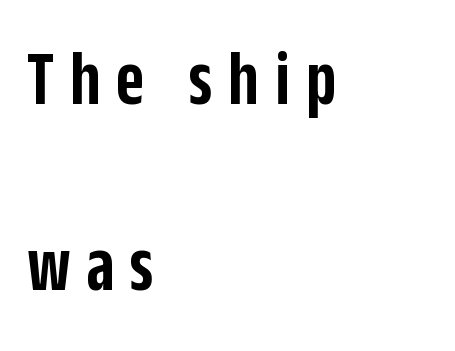
The image shows 78 px semibold, condensed sans-serif type, upright; set left-aligned, loose line spacing (2.38x), unusually wide letter spacing (+0.2 em), not underlined; low stroke contrast and a large x-height.
